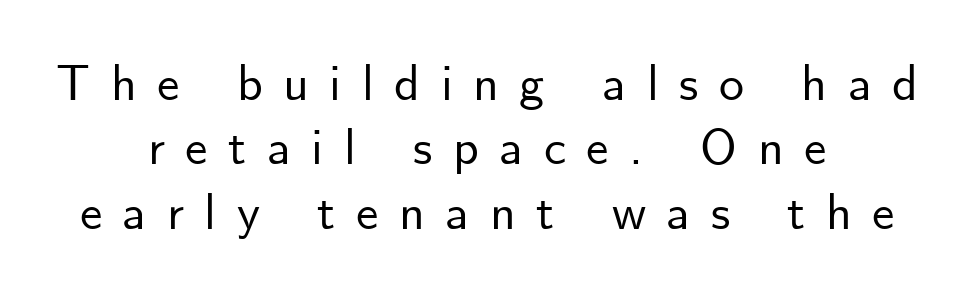
Which margin do the lines hug? Neither — every line sits in the middle. The rendering inserts visible extra space after every character. A normal amount of white space separates one row of letters from the next. This sample has the flowing, uneven cadence of proportional lettering.
